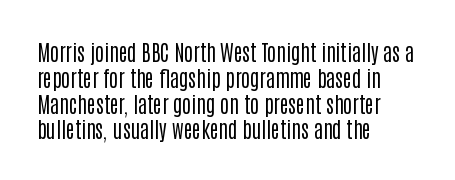
Q: Is the text bold? A: No.
Q: Is the text italic (slanted)? A: No, it is upright.
Q: Is the text underlined? A: No.
Q: How is the paragraph aligned? A: Left-aligned.
Q: Is the spacing between letters normal or unusually wide? A: Normal.
